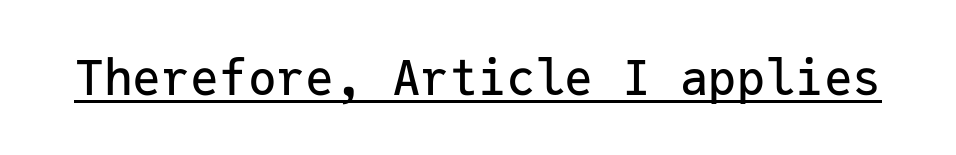
The image shows 48 px sans-serif type, upright, monospaced; set normal letter spacing, underlined; low stroke contrast and a medium x-height.
